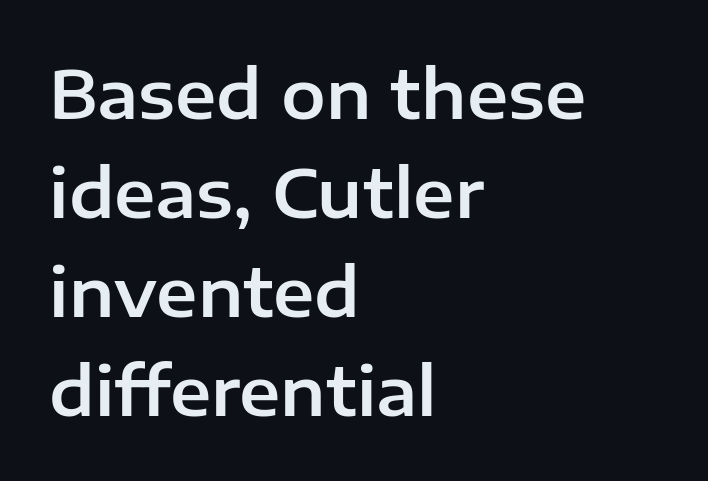
The image shows 67 px sans-serif type, upright; set left-aligned, normal line spacing (1.48x), normal letter spacing, not underlined; low stroke contrast and a medium x-height.
